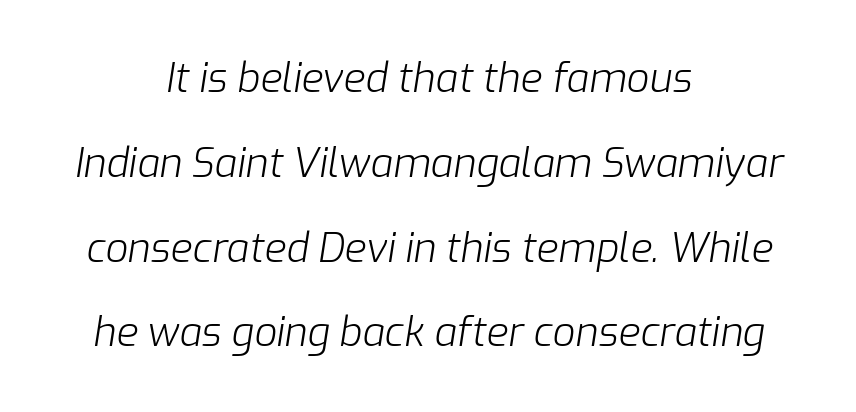
Q: Is the text bold? A: No.
Q: Is the text italic (slanted)? A: Yes, it leans right by about 9 degrees.
Q: Is the text underlined? A: No.
Q: How is the paragraph aligned? A: Centered.
Q: Is the spacing between letters normal or unusually wide? A: Normal.
Q: Is the spacing between lines tight, normal or loose? A: Loose.
Q: Width (condensed, normal, or wide)? A: Normal.
Q: Stroke contrast? A: Low.
Q: x-height? A: Medium.
Q: Monospaced? A: No.
